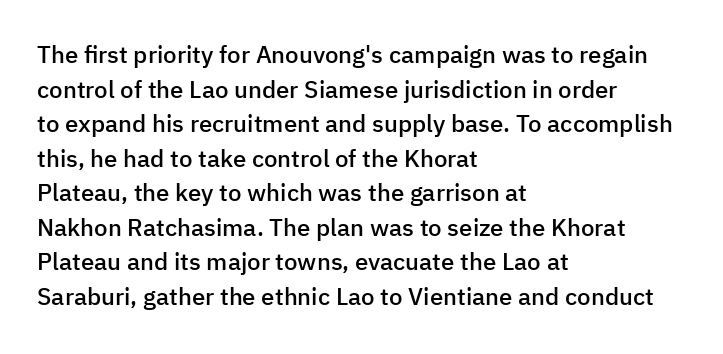
Q: Is the text bold? A: Semi-bold.
Q: Is the text italic (slanted)? A: No, it is upright.
Q: Is the text underlined? A: No.
Q: How is the paragraph aligned? A: Left-aligned.
Q: Is the spacing between letters normal or unusually wide? A: Normal.
Q: Is the spacing between lines tight, normal or loose? A: Normal.
